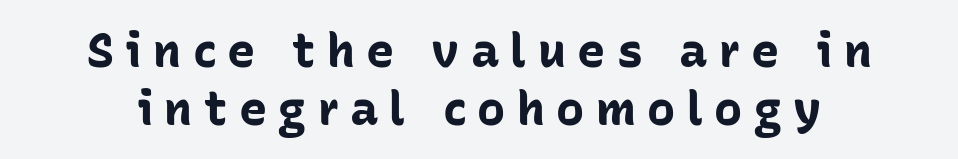
The image shows 47 px bold sans-serif type, upright; set line spacing 1.23x, unusually wide letter spacing (+0.24 em), not underlined; low stroke contrast and a medium x-height.
